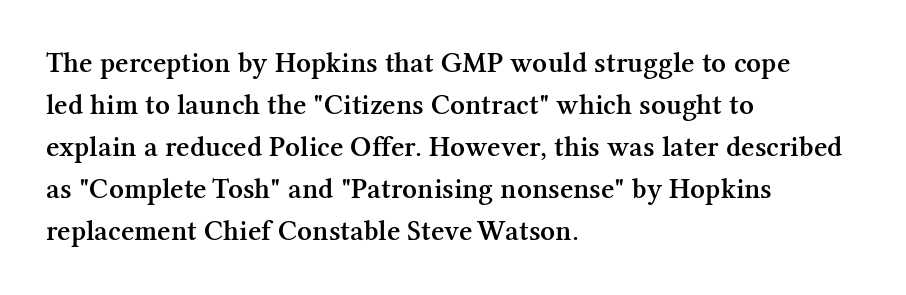
{"serif": "yes", "italic": "no", "bold": "semi", "weight": "semibold", "width": "normal", "stroke_contrast": "medium", "x_height": "medium", "monospaced": "no", "underline": "no", "align": "left", "line_spacing": "normal", "line_spacing_ratio": 1.45, "letter_spacing": "normal", "letter_spacing_em": 0.0, "glyph_px": 29}
